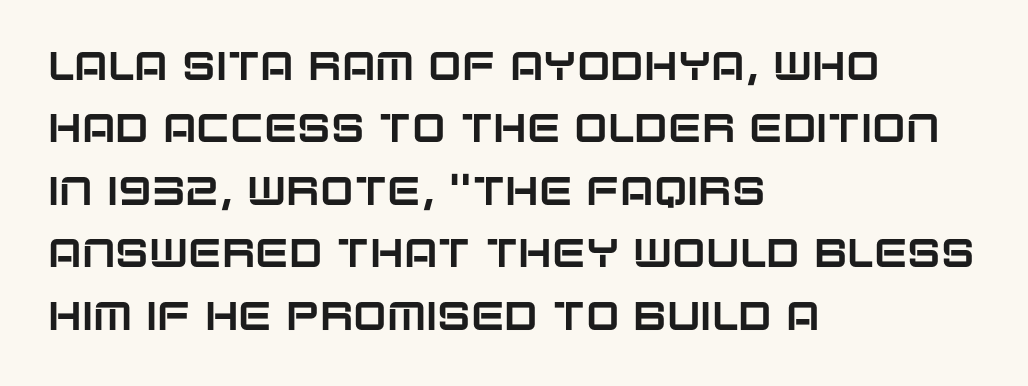
The image shows 40 px sans-serif type, upright; set left-aligned, normal line spacing (1.56x), normal letter spacing, not underlined; low stroke contrast and a large x-height.
